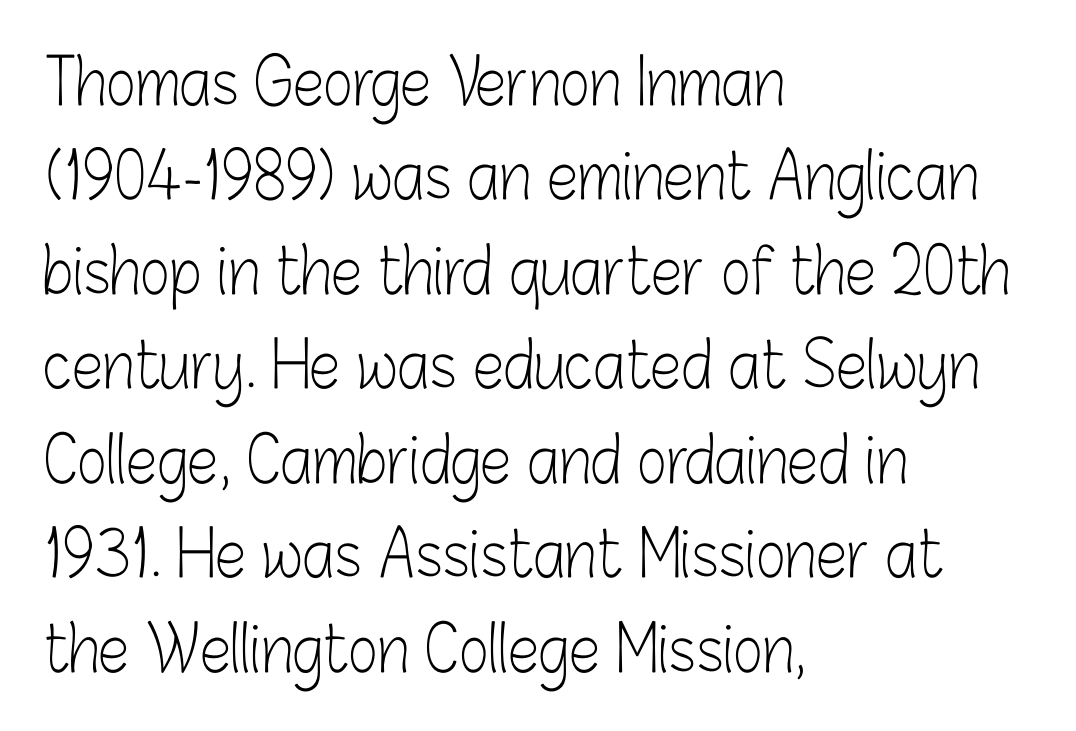
Q: Is the text bold? A: No.
Q: Is the text italic (slanted)? A: No, it is upright.
Q: Is the typeface a serif or a sans-serif typeface? A: Sans-serif.
Q: Is the text underlined? A: No.
Q: How is the paragraph aligned? A: Left-aligned.
Q: Is the spacing between letters normal or unusually wide? A: Normal.
Q: Is the spacing between lines tight, normal or loose? A: Normal.
Q: Width (condensed, normal, or wide)? A: Condensed.
Q: Stroke contrast? A: Low.
Q: x-height? A: Medium.
Q: Monospaced? A: No.
